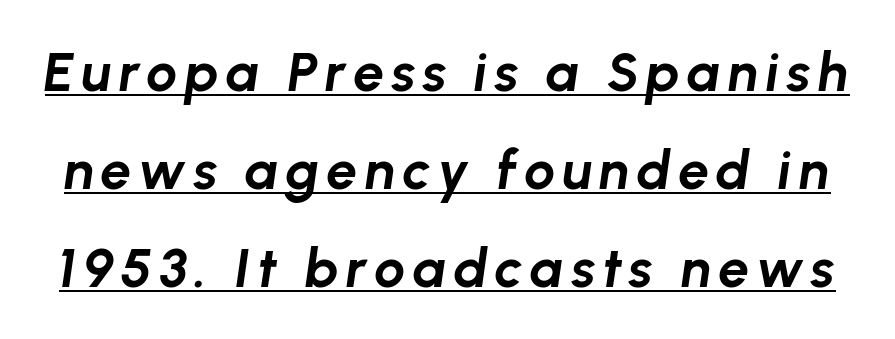
The image shows 55 px bold type, italic (leaning right); set line spacing 1.78x, underlined; low stroke contrast and a medium x-height.
